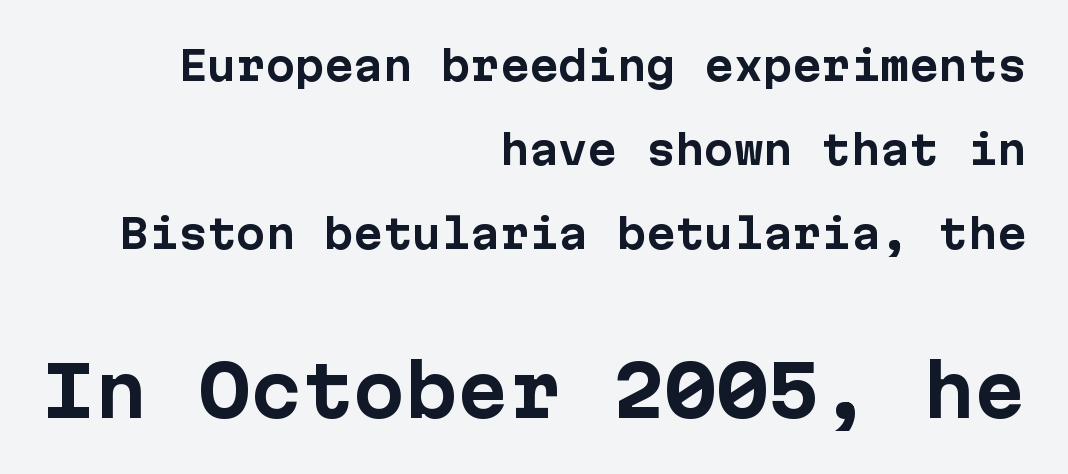
Q: Is the text bold? A: Yes.
Q: Is the text italic (slanted)? A: No, it is upright.
Q: Is the typeface a serif or a sans-serif typeface? A: Sans-serif.
Q: Is the text underlined? A: No.
Q: How is the paragraph aligned? A: Right-aligned.
Q: Is the spacing between letters normal or unusually wide? A: Normal.
Q: Is the spacing between lines tight, normal or loose? A: Loose.
Q: Which block of text is set in a larger size, the first (top) or the second (bottom)? A: The second (bottom) one.
Q: Width (condensed, normal, or wide)? A: Normal.
Q: Stroke contrast? A: Low.
Q: x-height? A: Medium.
Q: Monospaced? A: Yes.
